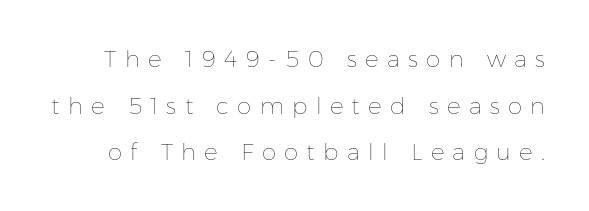
{"italic": "no", "bold": "no", "underline": "no", "line_spacing": "loose", "line_spacing_ratio": 2.03, "letter_spacing": "wide", "letter_spacing_em": 0.36, "glyph_px": 23}
